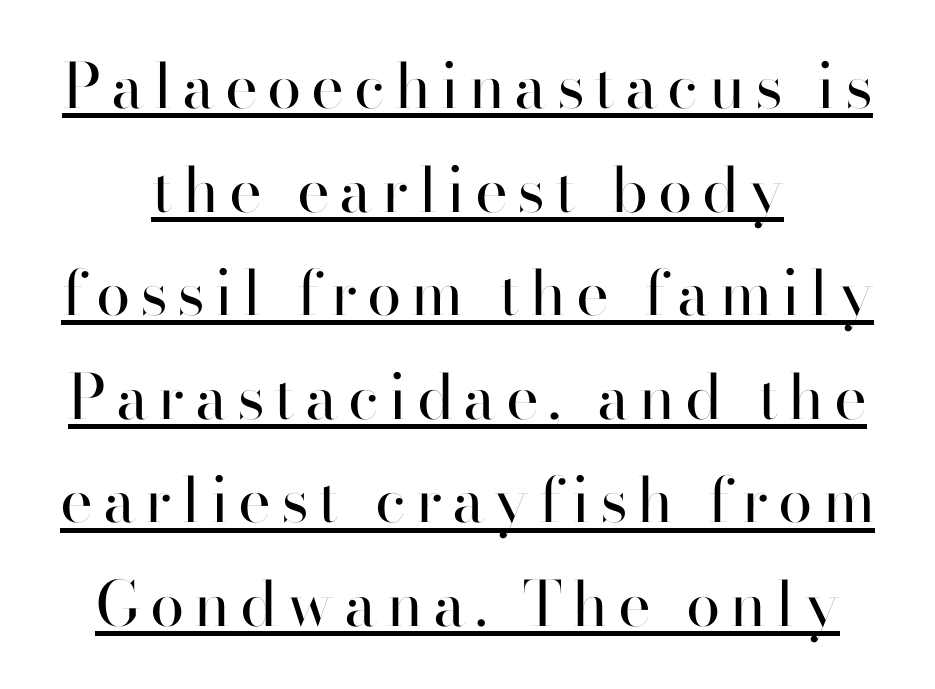
Evenly set lines give the paragraph a standard silhouette. Style check: upright. This sample has the flowing, uneven cadence of proportional lettering. The rendering shows plain stroke endings on the letterforms — a sans-serif design.
